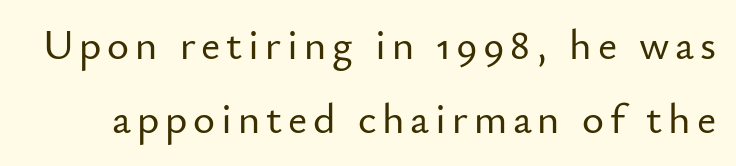
Q: Is the text italic (slanted)? A: No, it is upright.
Q: Is the typeface a serif or a sans-serif typeface? A: Sans-serif.
Q: Is the text underlined? A: No.
Q: Width (condensed, normal, or wide)? A: Normal.
Q: Stroke contrast? A: Low.
Q: x-height? A: Small.
Q: Monospaced? A: No.
